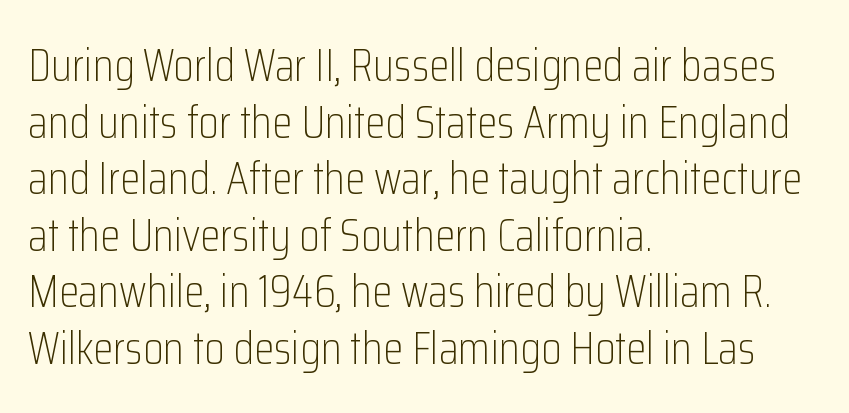
There is no visible air inserted between adjacent glyphs. Unlike a traditional serif, this face leaves its strokes unadorned. The typeface has the unassuming heft of standard copy or less. Each letter keeps its own natural width here, so spacing adapts to shape.
